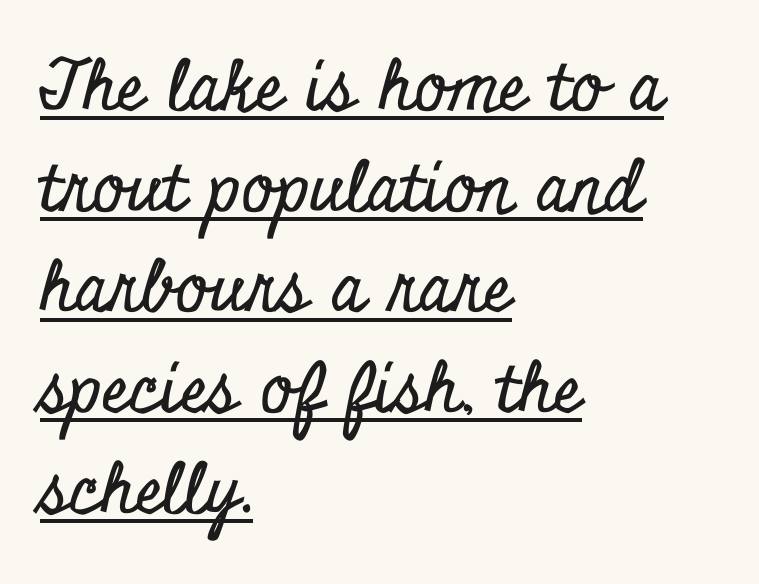
{"serif": "yes", "width": "condensed", "stroke_contrast": "low", "x_height": "small", "monospaced": "no", "underline": "yes", "align": "left", "line_spacing": "normal", "line_spacing_ratio": 1.46, "letter_spacing": "normal", "letter_spacing_em": 0.0, "glyph_px": 69}
